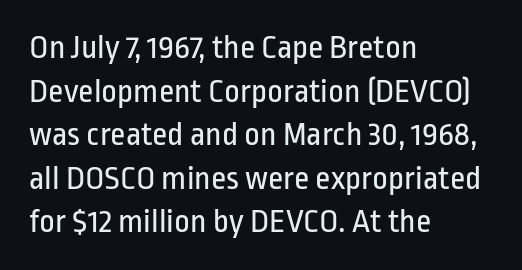
Italic? Not at all — the glyphs are vertical. Each letter's strokes conclude bluntly, with no projecting serifs. Heaviness? Minimal to ordinary, like unemphasized prose. Glance below the letters and you will spot only blank space. One-word summary of the alignment: left.
